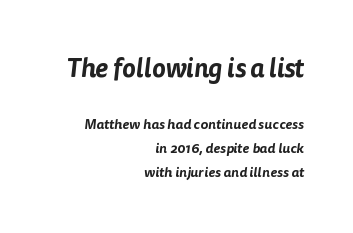
{"underline": "no", "align": "right", "line_spacing_ratio": 1.71, "letter_spacing": "normal", "letter_spacing_em": 0.0, "larger_block": "first", "size_ratio": 1.86, "glyph_px": 26}
